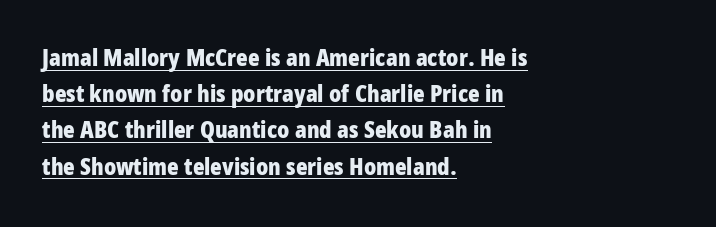
{"italic": "no", "bold": "yes", "underline": "yes", "align": "left", "line_spacing": "normal", "line_spacing_ratio": 1.51, "letter_spacing": "normal", "letter_spacing_em": 0.0, "glyph_px": 24}
